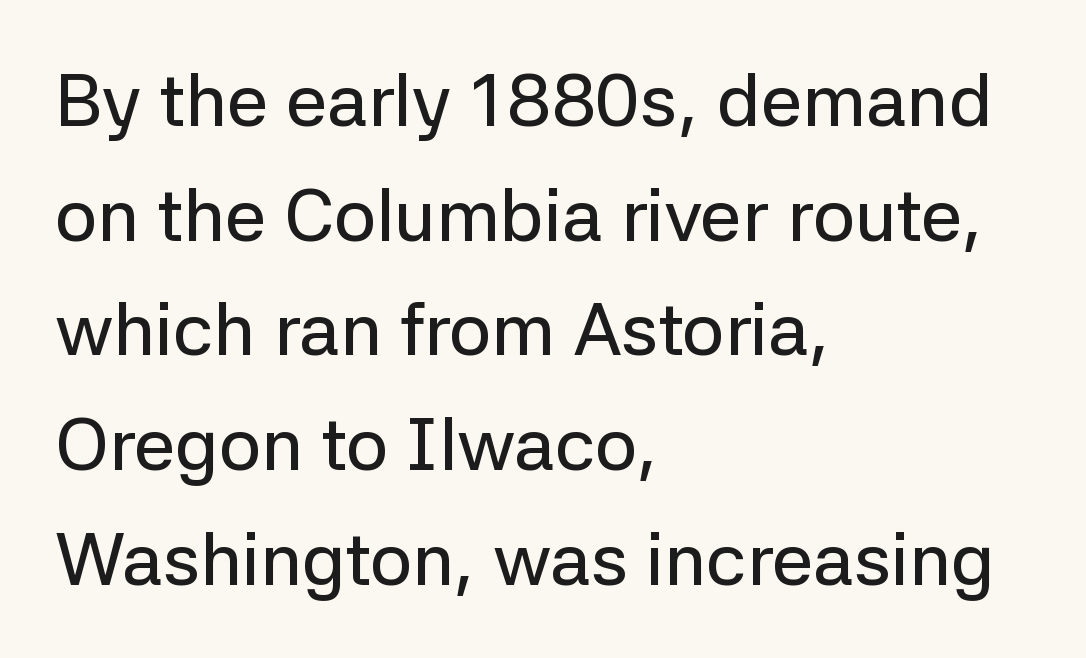
The image shows 74 px sans-serif type, upright; set left-aligned, normal line spacing (1.55x), normal letter spacing, not underlined; low stroke contrast and a medium x-height.
